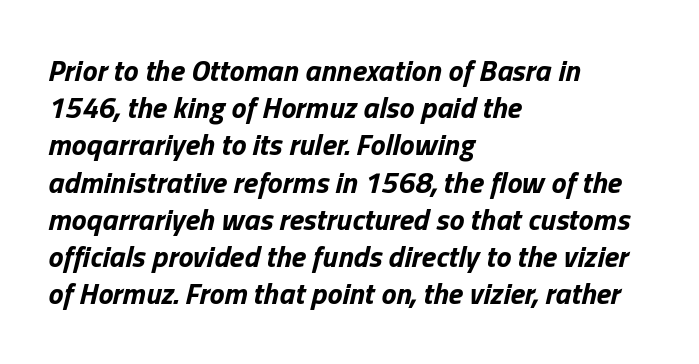
Think of a printed novel: that variable character pitch is what you see here. Standard letterfit; no display-style spreading of the glyphs. Beneath every word, the page is bare. Horizontally, the lines are justified to the leading edge only. As a designer I'd log this as weight 700, bold.
